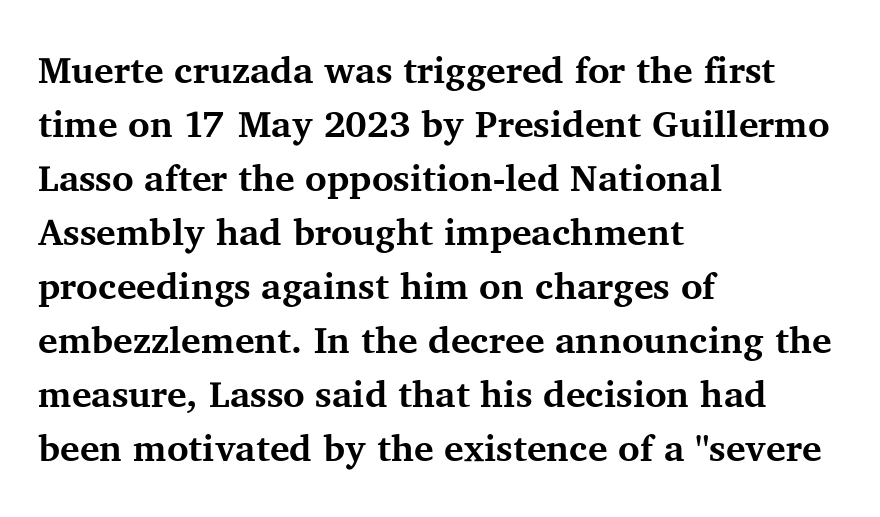
Q: Is the text bold? A: Yes.
Q: Is the text italic (slanted)? A: No, it is upright.
Q: Is the typeface a serif or a sans-serif typeface? A: Serif.
Q: Is the text underlined? A: No.
Q: How is the paragraph aligned? A: Left-aligned.
Q: Is the spacing between letters normal or unusually wide? A: Normal.
Q: Is the spacing between lines tight, normal or loose? A: Normal.
Q: Width (condensed, normal, or wide)? A: Normal.
Q: Stroke contrast? A: Medium.
Q: x-height? A: Medium.
Q: Monospaced? A: No.
